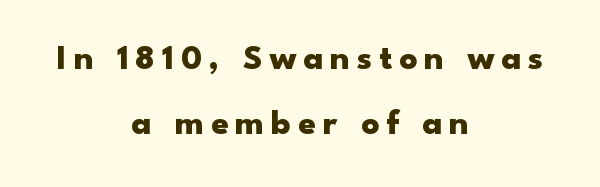
How heavy is the stroke? Heavy — this is a bold. Layout note: lines centered. Letter spacing: wide. Beneath every word, the page is bare. Posture: upright roman. Font category for this specimen: sans-serif.
